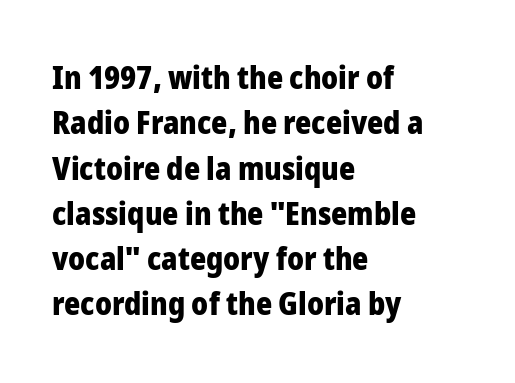
A typesetter would call this proportional, since set widths differ per character. Unlike a traditional serif, this face leaves its strokes unadorned. Look at the tracking — it's just the regular setting, nothing added. Underlining? Definitely not there.
